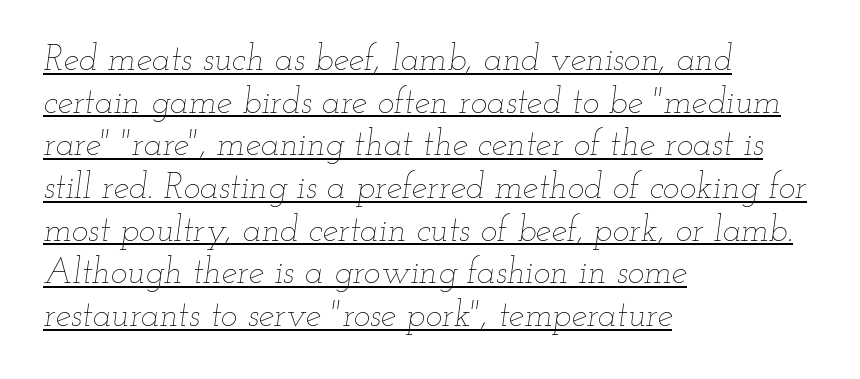
The image shows 35 px thin, wide type, italic (leaning right); set left-aligned, line spacing 1.22x, normal letter spacing, underlined; low stroke contrast and a small x-height.
